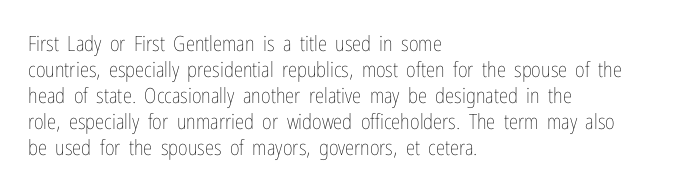
The typography opts for an upright posture over an oblique one. Unmarked baselines from the first word to the last. Students, note that the glyphs here touch the page at normal intervals. Which margin do the lines hug? The left one — the right edge is uneven. The typesetting does not lean heavy: it is not bold.
